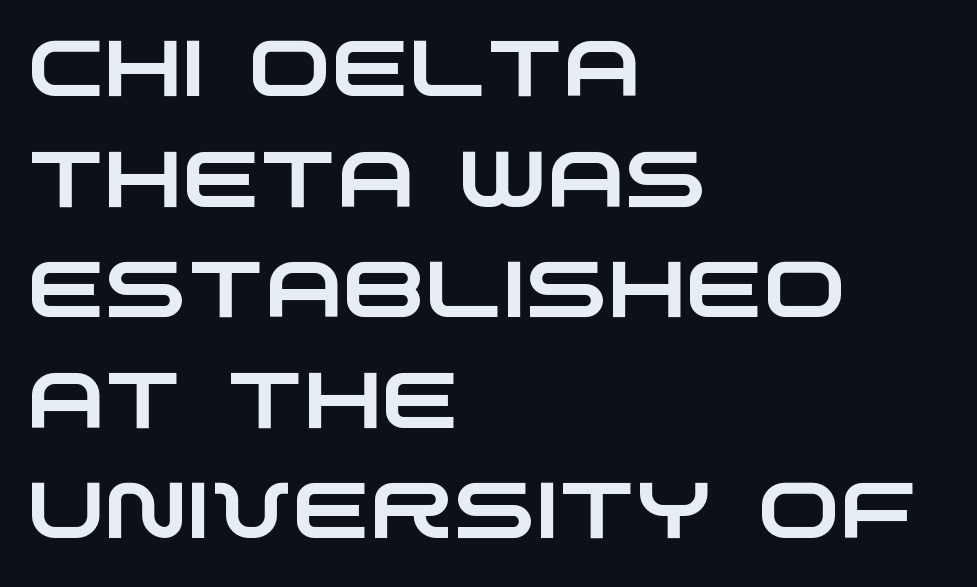
The image shows 79 px wide sans-serif type; set left-aligned, normal line spacing (1.4x), normal letter spacing, not underlined; low stroke contrast and a large x-height.
